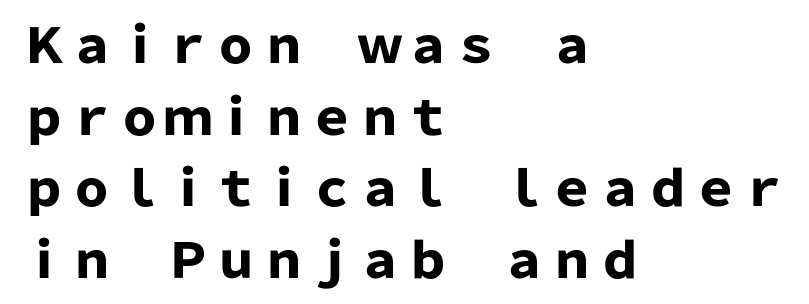
A clean baseline with only descenders dipping below it. Look at the stroke-to-counter ratio: heavy, a bold. The paragraph shown leans on its left margin. The text was rendered using a sans face with plain stroke endings.
